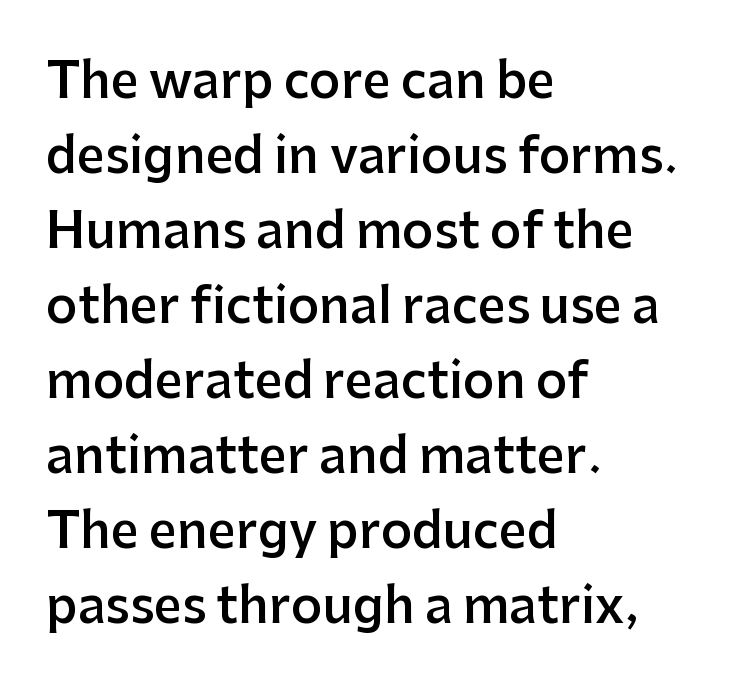
{"serif": "no", "italic": "no", "bold": "semi", "weight": "semibold", "width": "normal", "stroke_contrast": "low", "x_height": "medium", "monospaced": "no", "underline": "no", "align": "left", "line_spacing": "normal", "line_spacing_ratio": 1.53, "letter_spacing": "normal", "letter_spacing_em": 0.0, "glyph_px": 49}
